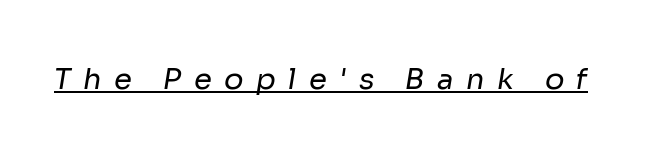
The image shows 29 px regular-weight sans-serif type; set unusually wide letter spacing (+0.42 em), underlined; low stroke contrast and a medium x-height.
